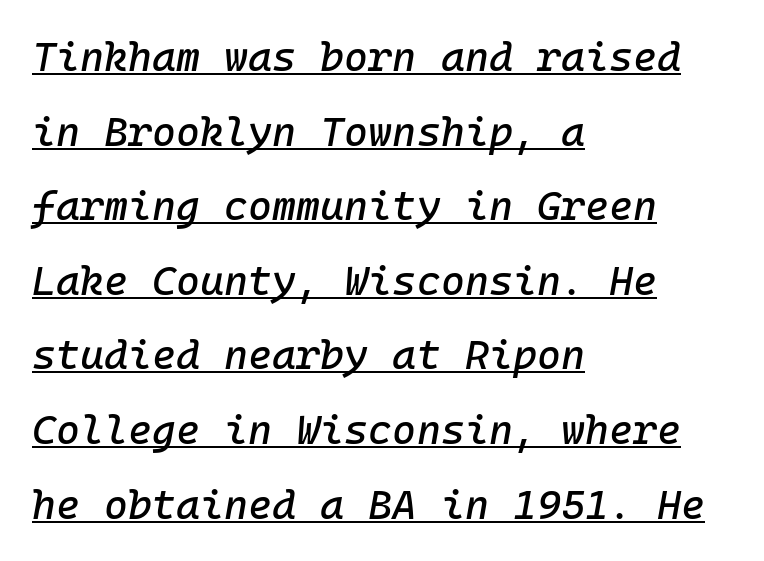
Q: Is the text italic (slanted)? A: Yes, it leans right by about 10 degrees.
Q: Is the text underlined? A: Yes.
Q: How is the paragraph aligned? A: Left-aligned.
Q: Is the spacing between letters normal or unusually wide? A: Normal.
Q: Width (condensed, normal, or wide)? A: Normal.
Q: Stroke contrast? A: Low.
Q: x-height? A: Medium.
